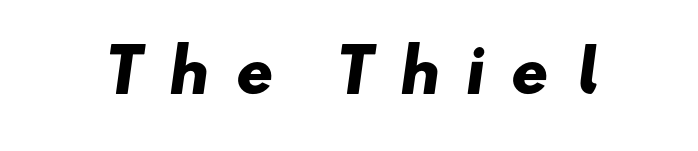
The image shows 58 px heavy, wide sans-serif type; set unusually wide letter spacing (+0.44 em), not underlined; low stroke contrast and a small x-height.
